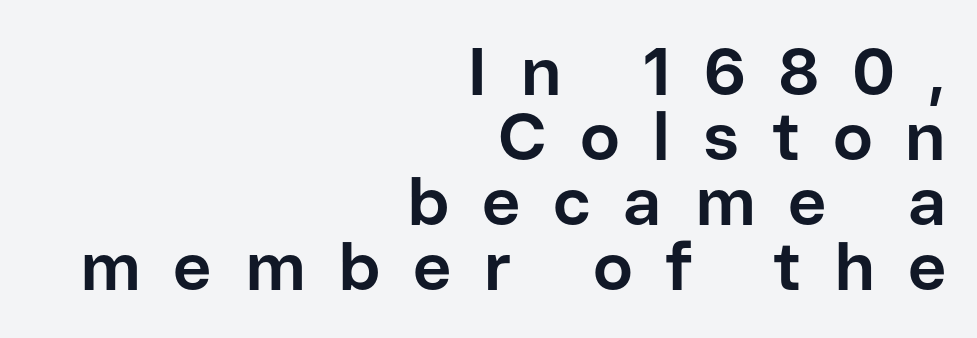
Q: Is the text bold? A: Yes.
Q: Is the text italic (slanted)? A: No, it is upright.
Q: Is the typeface a serif or a sans-serif typeface? A: Sans-serif.
Q: Is the text underlined? A: No.
Q: How is the paragraph aligned? A: Right-aligned.
Q: Is the spacing between letters normal or unusually wide? A: Unusually wide.
Q: Is the spacing between lines tight, normal or loose? A: Tight.
Q: Width (condensed, normal, or wide)? A: Normal.
Q: Stroke contrast? A: Low.
Q: x-height? A: Medium.
Q: Monospaced? A: No.
